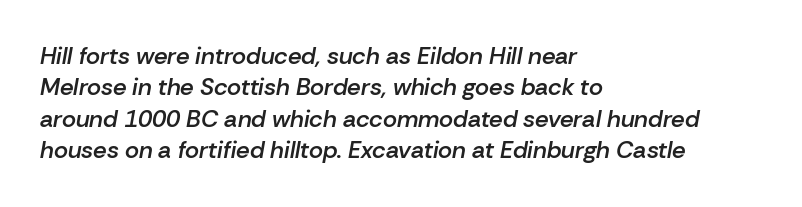
Would a proofreader flag this as italicized? Yes. Stems and bowls a touch heavier than normal — semibold. Layout note: lines flush left. A normal amount of white space separates one row of letters from the next. Any mark beneath the type? The region is blank.
